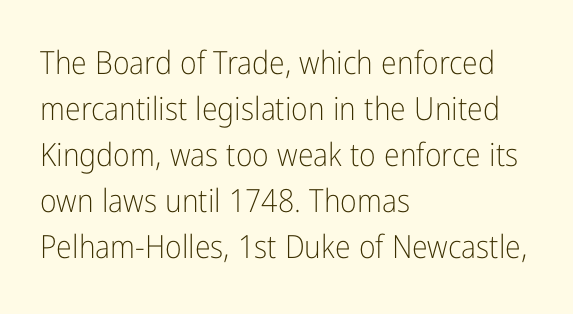
{"serif": "no", "italic": "no", "bold": "no", "weight": "light", "width": "condensed", "stroke_contrast": "low", "x_height": "medium", "monospaced": "no", "underline": "no", "align": "left", "line_spacing": "normal", "line_spacing_ratio": 1.44, "letter_spacing": "normal", "letter_spacing_em": 0.0, "glyph_px": 32}
